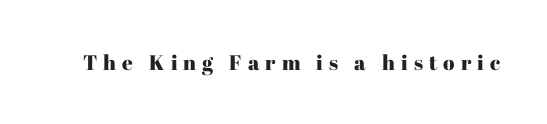
{"italic": "no", "underline": "no", "letter_spacing": "wide", "letter_spacing_em": 0.29, "glyph_px": 21}
